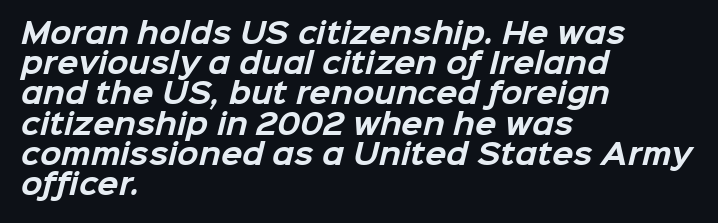
The rag falls on the right side of this text block. A dark, heavy texture on the line: the type is bold. Quick note: interline space is minimal. The words here are not underlined. Is this a fixed-width face? No — the glyphs have proportional, varying widths.
